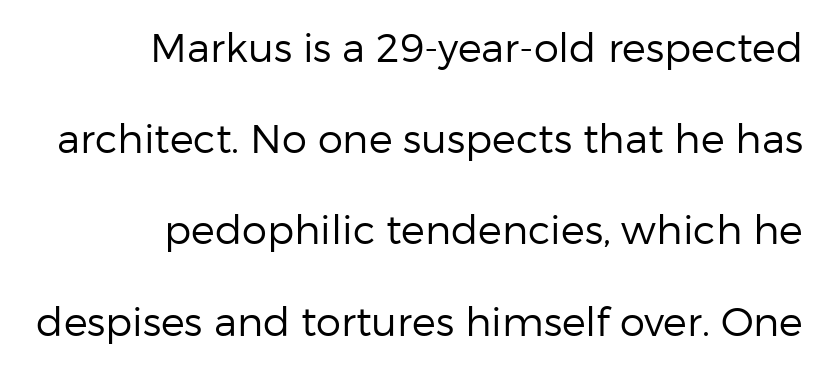
The image shows 40 px regular-weight sans-serif type, upright; set right-aligned, loose line spacing (2.28x), normal letter spacing, not underlined; low stroke contrast and a medium x-height.
